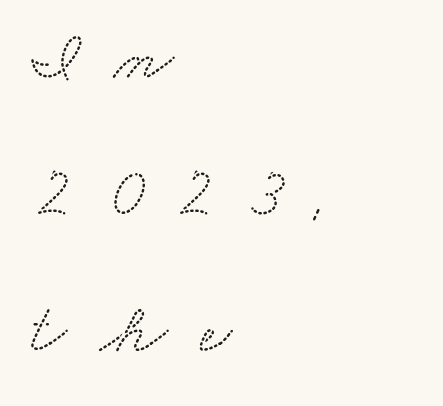
The image shows 69 px wide serif type; set left-aligned, loose line spacing (1.98x), unusually wide letter spacing (+0.48 em), not underlined; low stroke contrast and a small x-height.
